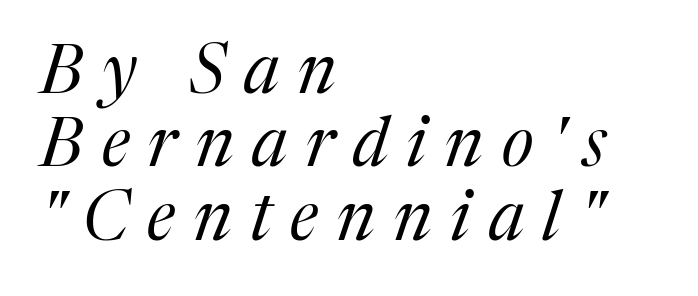
{"serif": "yes", "italic": "yes", "lean": "right", "slant_degrees": 17, "bold": "no", "weight": "regular", "width": "normal", "stroke_contrast": "medium", "x_height": "medium", "monospaced": "no", "underline": "no", "align": "left", "line_spacing": "tight", "line_spacing_ratio": 1.08, "letter_spacing": "wide", "letter_spacing_em": 0.27, "glyph_px": 68}
